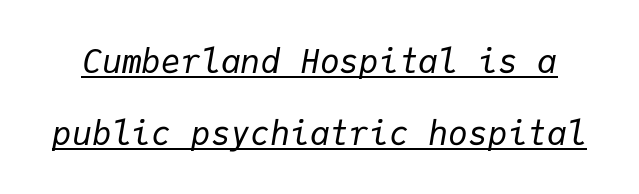
Q: Is the text bold? A: No.
Q: Is the text italic (slanted)? A: Yes, it leans right by about 9 degrees.
Q: Is the text underlined? A: Yes.
Q: Is the spacing between letters normal or unusually wide? A: Normal.
Q: Is the spacing between lines tight, normal or loose? A: Loose.
Q: Width (condensed, normal, or wide)? A: Normal.
Q: Stroke contrast? A: Low.
Q: x-height? A: Medium.
Q: Monospaced? A: Yes.
